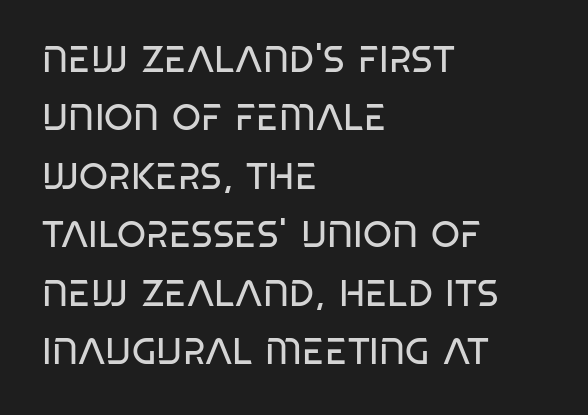
Q: Is the text bold? A: No.
Q: Is the typeface a serif or a sans-serif typeface? A: Sans-serif.
Q: Is the text underlined? A: No.
Q: How is the paragraph aligned? A: Left-aligned.
Q: Is the spacing between letters normal or unusually wide? A: Normal.
Q: Is the spacing between lines tight, normal or loose? A: Normal.
Q: Width (condensed, normal, or wide)? A: Condensed.
Q: Stroke contrast? A: Low.
Q: x-height? A: Large.
Q: Monospaced? A: No.
